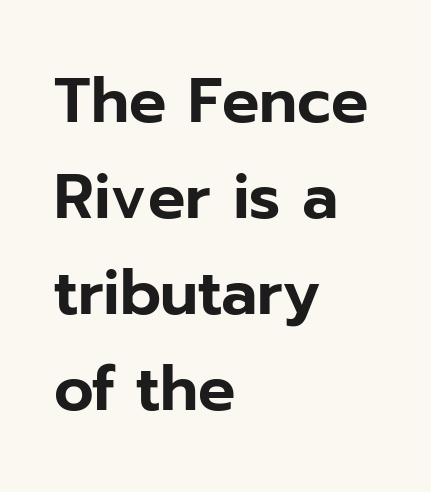
The image shows 62 px sans-serif type, upright; set left-aligned, normal line spacing (1.55x), normal letter spacing, not underlined; low stroke contrast and a medium x-height.
